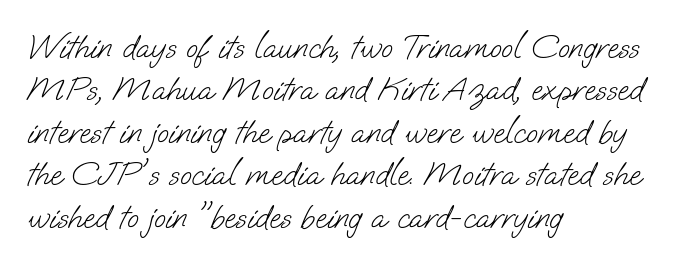
The image shows 34 px light sans-serif type; set left-aligned, normal line spacing (1.25x), normal letter spacing, not underlined; low stroke contrast and a small x-height.
